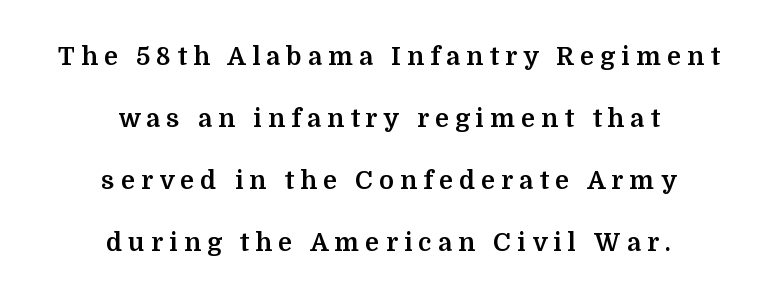
Q: Is the text bold? A: Yes.
Q: Is the text italic (slanted)? A: No, it is upright.
Q: Is the text underlined? A: No.
Q: How is the paragraph aligned? A: Centered.
Q: Is the spacing between letters normal or unusually wide? A: Unusually wide.
Q: Is the spacing between lines tight, normal or loose? A: Loose.
